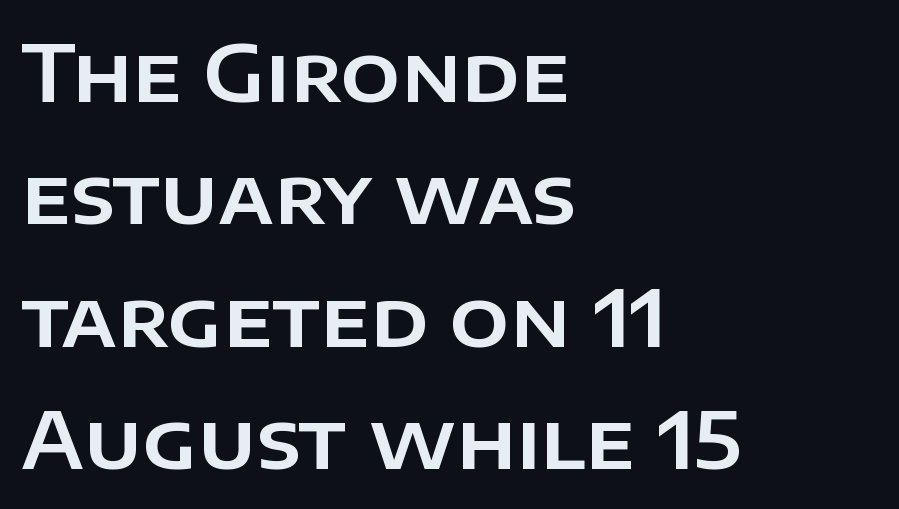
Q: Is the text italic (slanted)? A: No, it is upright.
Q: Is the typeface a serif or a sans-serif typeface? A: Sans-serif.
Q: Is the text underlined? A: No.
Q: How is the paragraph aligned? A: Left-aligned.
Q: Is the spacing between letters normal or unusually wide? A: Normal.
Q: Is the spacing between lines tight, normal or loose? A: Normal.
Q: Width (condensed, normal, or wide)? A: Normal.
Q: Stroke contrast? A: Low.
Q: x-height? A: Large.
Q: Monospaced? A: No.
